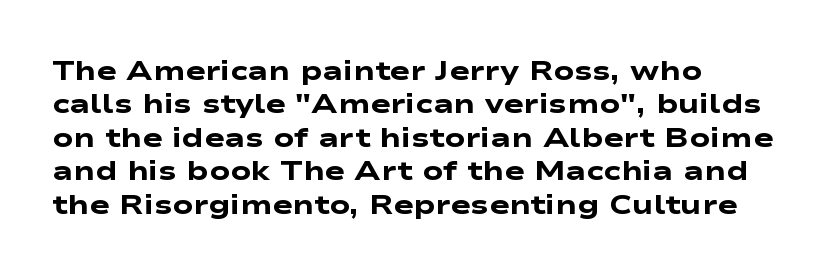
Q: Is the text bold? A: Yes.
Q: Is the text underlined? A: No.
Q: How is the paragraph aligned? A: Left-aligned.
Q: Is the spacing between letters normal or unusually wide? A: Normal.
